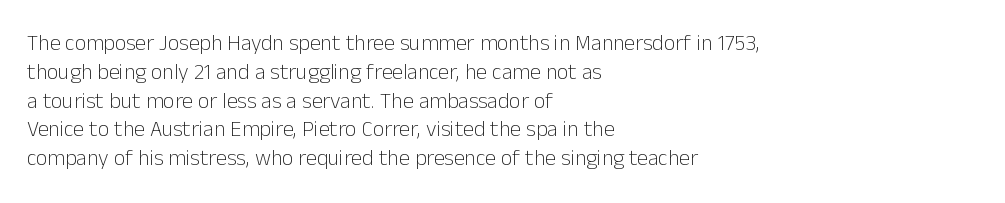
{"italic": "no", "bold": "no", "underline": "no", "align": "left", "line_spacing": "normal", "line_spacing_ratio": 1.31, "letter_spacing": "normal", "letter_spacing_em": 0.0, "glyph_px": 22}
